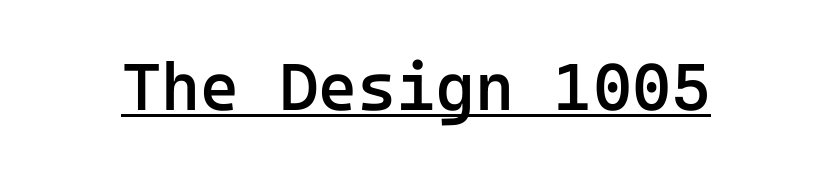
Q: Is the text bold? A: Semi-bold.
Q: Is the text italic (slanted)? A: No, it is upright.
Q: Is the typeface a serif or a sans-serif typeface? A: Sans-serif.
Q: Is the text underlined? A: Yes.
Q: Is the spacing between letters normal or unusually wide? A: Normal.
Q: Width (condensed, normal, or wide)? A: Normal.
Q: Stroke contrast? A: Low.
Q: x-height? A: Medium.
Q: Monospaced? A: Yes.
